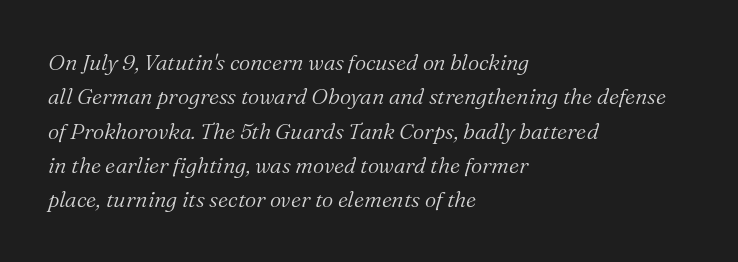
The image shows 22 px text type, italic (leaning right); set left-aligned, normal line spacing (1.56x), normal letter spacing, not underlined.
